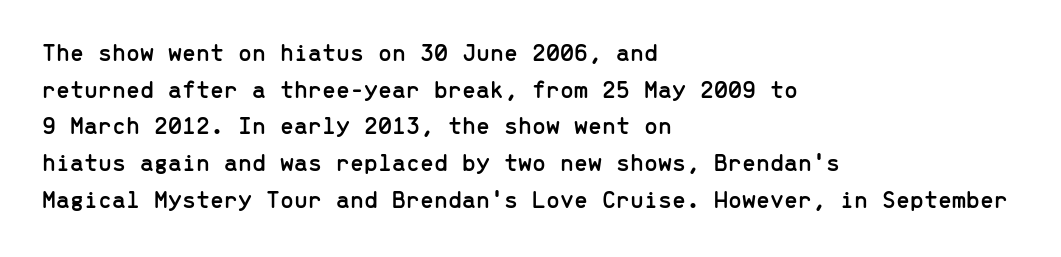
{"italic": "no", "underline": "no", "align": "left", "line_spacing": "normal", "line_spacing_ratio": 1.47, "letter_spacing": "normal", "letter_spacing_em": 0.0, "glyph_px": 25}
